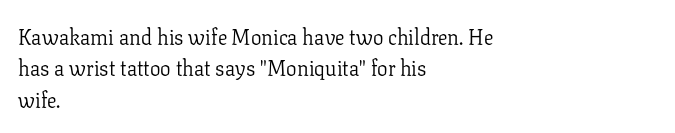
The image shows 21 px text type, upright; set left-aligned, normal line spacing (1.49x), normal letter spacing, not underlined.
